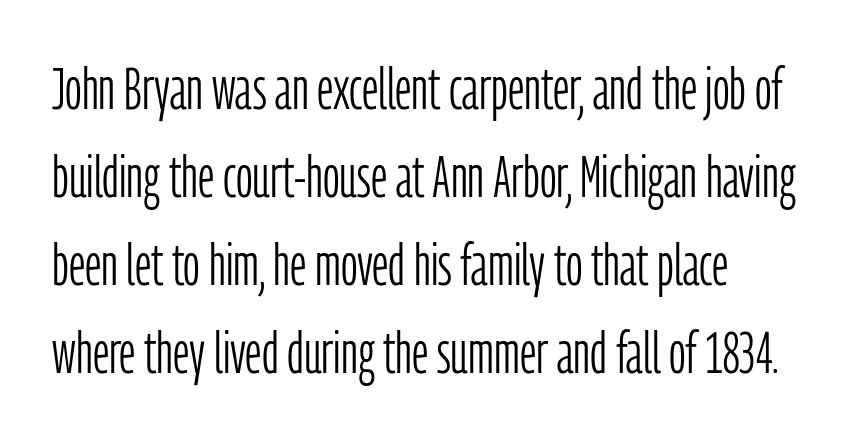
Q: Is the text bold? A: No.
Q: Is the text italic (slanted)? A: No, it is upright.
Q: Is the typeface a serif or a sans-serif typeface? A: Sans-serif.
Q: Is the text underlined? A: No.
Q: How is the paragraph aligned? A: Left-aligned.
Q: Is the spacing between letters normal or unusually wide? A: Normal.
Q: Is the spacing between lines tight, normal or loose? A: Normal.
Q: Width (condensed, normal, or wide)? A: Condensed.
Q: Stroke contrast? A: Low.
Q: x-height? A: Medium.
Q: Monospaced? A: No.
